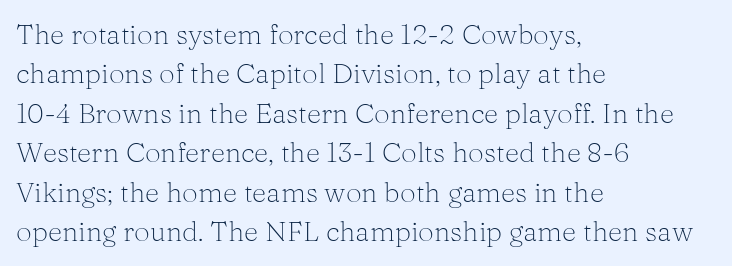
The image shows 28 px light serif type, upright; set left-aligned, normal line spacing (1.41x), normal letter spacing, not underlined; medium stroke contrast and a medium x-height.
